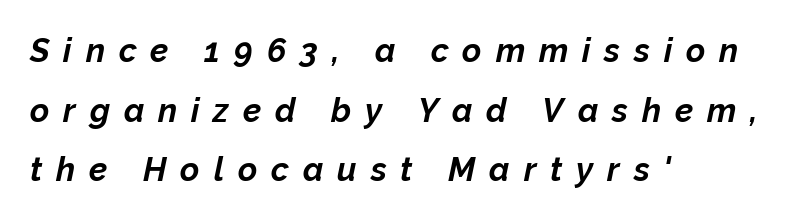
{"italic": "yes", "lean": "right", "slant_degrees": 12, "bold": "yes", "weight": "bold", "width": "normal", "stroke_contrast": "low", "x_height": "medium", "monospaced": "no", "underline": "no", "align": "left", "line_spacing_ratio": 1.81, "letter_spacing": "wide", "letter_spacing_em": 0.42, "glyph_px": 33}
